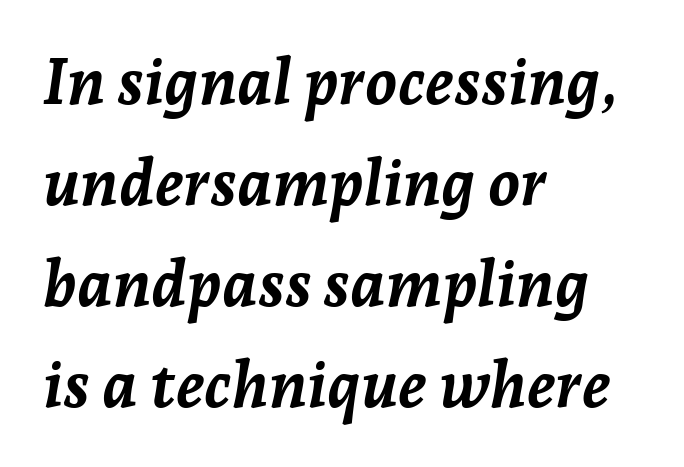
{"italic": "yes", "lean": "right", "slant_degrees": 7, "bold": "yes", "weight": "semibold", "width": "normal", "stroke_contrast": "low", "x_height": "medium", "monospaced": "no", "underline": "no", "align": "left", "line_spacing": "normal", "line_spacing_ratio": 1.58, "letter_spacing": "normal", "letter_spacing_em": 0.0, "glyph_px": 64}
